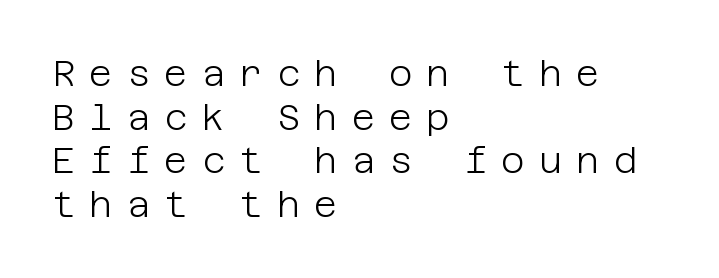
{"serif": "no", "italic": "no", "bold": "no", "weight": "light", "width": "normal", "stroke_contrast": "low", "x_height": "large", "underline": "no", "align": "left", "line_spacing_ratio": 1.21, "letter_spacing": "wide", "letter_spacing_em": 0.39, "glyph_px": 36}
